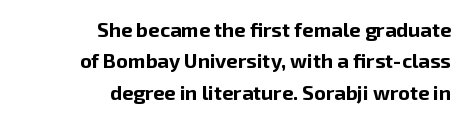
Q: Is the text bold? A: Yes.
Q: Is the text italic (slanted)? A: No, it is upright.
Q: Is the text underlined? A: No.
Q: How is the paragraph aligned? A: Right-aligned.
Q: Is the spacing between letters normal or unusually wide? A: Normal.
Q: Is the spacing between lines tight, normal or loose? A: Normal.
